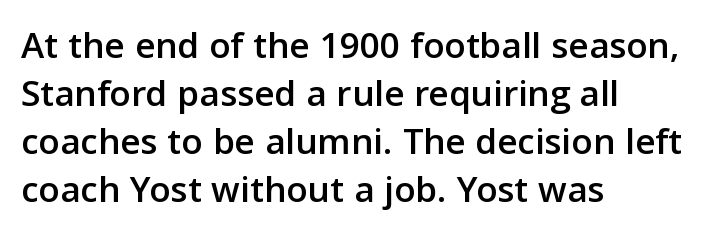
{"serif": "no", "italic": "no", "width": "normal", "stroke_contrast": "low", "x_height": "medium", "monospaced": "no", "underline": "no", "align": "left", "line_spacing_ratio": 1.23, "letter_spacing": "normal", "letter_spacing_em": 0.0, "glyph_px": 39}
